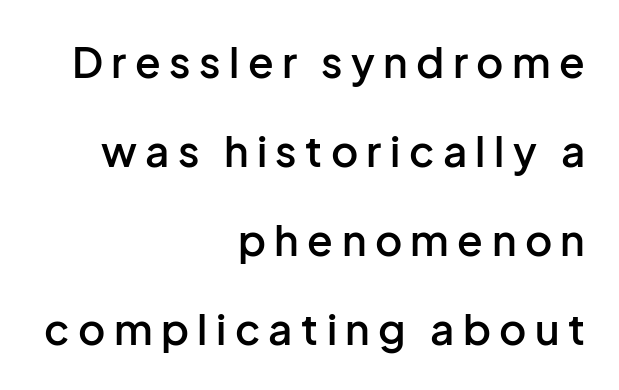
{"serif": "no", "italic": "no", "bold": "semi", "weight": "semibold", "width": "normal", "stroke_contrast": "low", "x_height": "medium", "monospaced": "no", "underline": "no", "align": "right", "line_spacing": "loose", "line_spacing_ratio": 2.12, "letter_spacing": "wide", "letter_spacing_em": 0.2, "glyph_px": 42}
